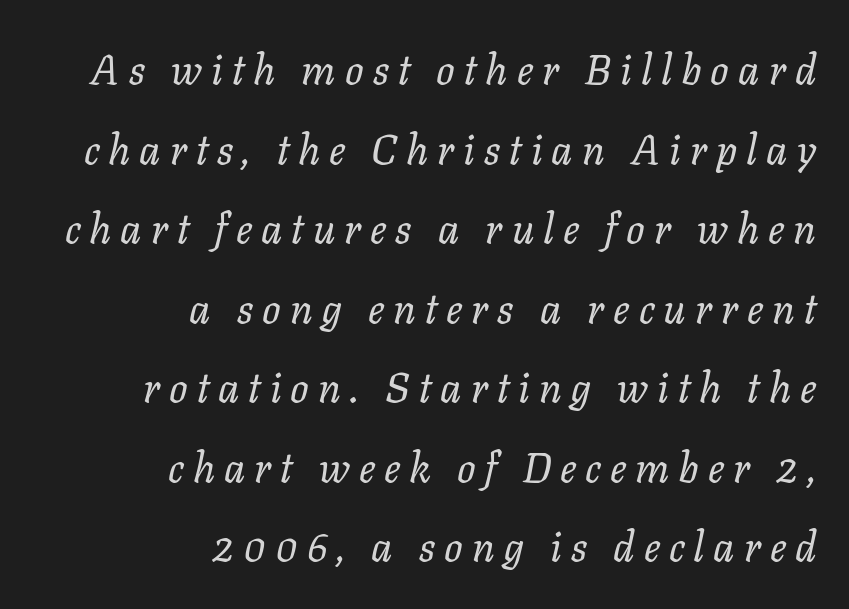
{"italic": "yes", "lean": "right", "slant_degrees": 11, "bold": "no", "weight": "regular", "width": "normal", "stroke_contrast": "low", "x_height": "medium", "monospaced": "no", "underline": "no", "align": "right", "line_spacing": "loose", "line_spacing_ratio": 1.94, "letter_spacing": "wide", "letter_spacing_em": 0.22, "glyph_px": 41}
